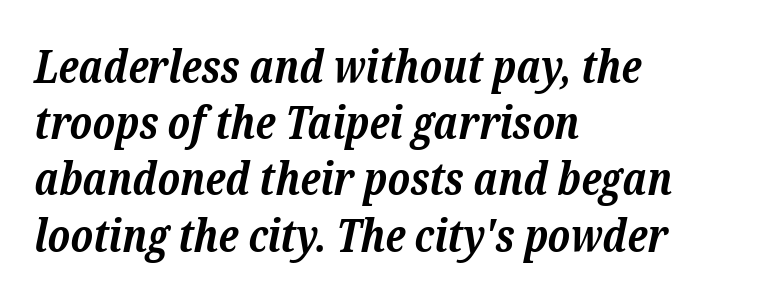
All the whitespace from short lines collects on the right. Summary of vertical rhythm: regular, with standard interline spacing. The letters carry serifs — small finishing strokes at the ends of their stems. Think of a printed novel: that variable character pitch is what you see here. Summary of weight: heavy, a full bold. This sample uses an oblique cut, with every glyph tilted off the vertical.
